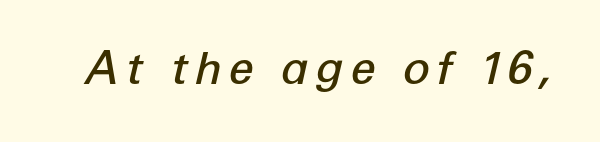
{"italic": "yes", "lean": "right", "slant_degrees": 12, "bold": "semi", "weight": "semibold", "width": "normal", "stroke_contrast": "low", "x_height": "medium", "monospaced": "no", "underline": "no", "glyph_px": 45}
